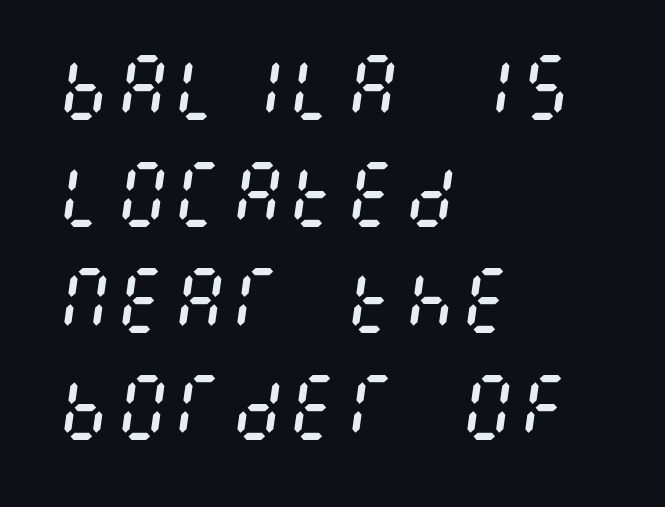
Q: Is the text bold? A: No.
Q: Is the text italic (slanted)? A: Yes, it leans right by about 8 degrees.
Q: Is the text underlined? A: No.
Q: How is the paragraph aligned? A: Left-aligned.
Q: Is the spacing between letters normal or unusually wide? A: Normal.
Q: Is the spacing between lines tight, normal or loose? A: Normal.
Q: Width (condensed, normal, or wide)? A: Condensed.
Q: Stroke contrast? A: Medium.
Q: x-height? A: Large.
